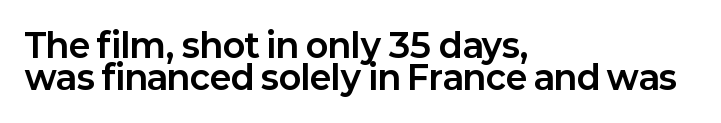
Each letter keeps its own natural width here, so spacing adapts to shape. This rendering leaves character spacing at its baseline value. Italic: no, the glyphs are upright roman. The font is running at its bold setting.
